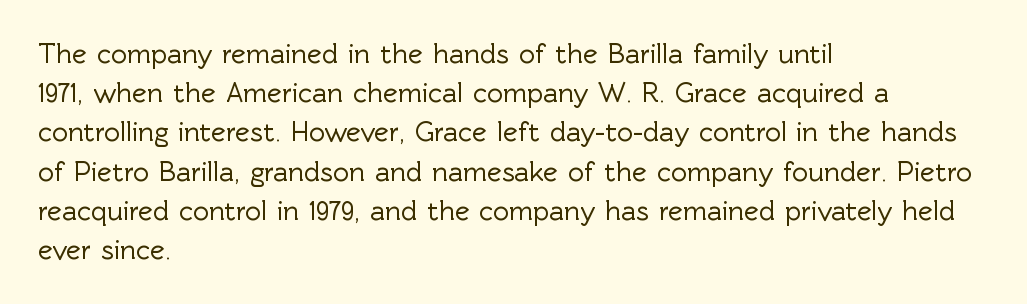
Q: Is the text italic (slanted)? A: No, it is upright.
Q: Is the typeface a serif or a sans-serif typeface? A: Sans-serif.
Q: Is the text underlined? A: No.
Q: How is the paragraph aligned? A: Left-aligned.
Q: Is the spacing between letters normal or unusually wide? A: Normal.
Q: Is the spacing between lines tight, normal or loose? A: Normal.
Q: Width (condensed, normal, or wide)? A: Normal.
Q: x-height? A: Medium.
Q: Monospaced? A: No.
